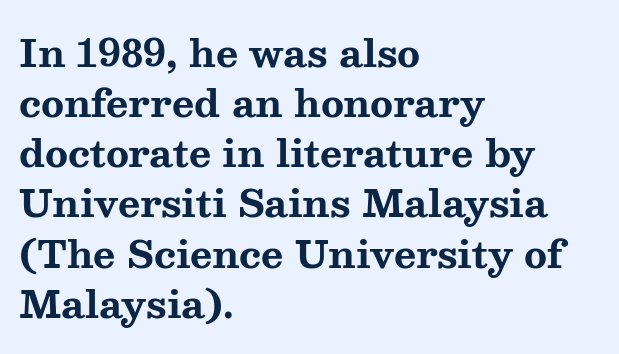
{"serif": "yes", "italic": "no", "bold": "yes", "weight": "bold", "width": "wide", "stroke_contrast": "medium", "x_height": "medium", "monospaced": "no", "underline": "no", "align": "left", "line_spacing": "normal", "line_spacing_ratio": 1.32, "letter_spacing": "normal", "letter_spacing_em": 0.0, "glyph_px": 38}
